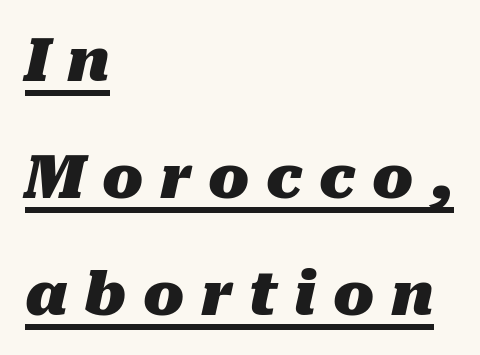
The image shows 60 px heavy type, italic (leaning right); set left-aligned, loose line spacing (1.95x), unusually wide letter spacing (+0.28 em), underlined; medium stroke contrast and a medium x-height.
